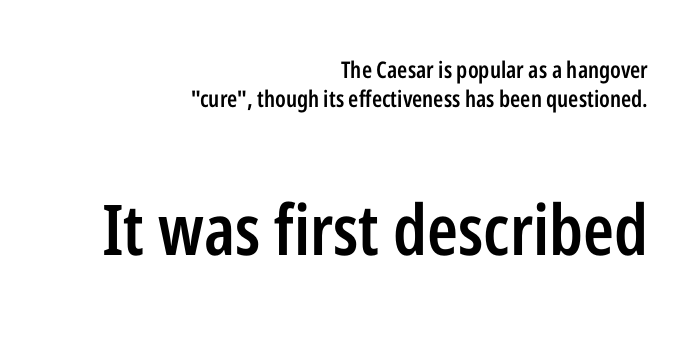
Q: Is the text bold? A: Semi-bold.
Q: Is the text italic (slanted)? A: No, it is upright.
Q: Is the typeface a serif or a sans-serif typeface? A: Sans-serif.
Q: Is the text underlined? A: No.
Q: How is the paragraph aligned? A: Right-aligned.
Q: Is the spacing between letters normal or unusually wide? A: Normal.
Q: Is the spacing between lines tight, normal or loose? A: Normal.
Q: Which block of text is set in a larger size, the first (top) or the second (bottom)? A: The second (bottom) one.
Q: Width (condensed, normal, or wide)? A: Condensed.
Q: Stroke contrast? A: Low.
Q: x-height? A: Medium.
Q: Monospaced? A: No.
